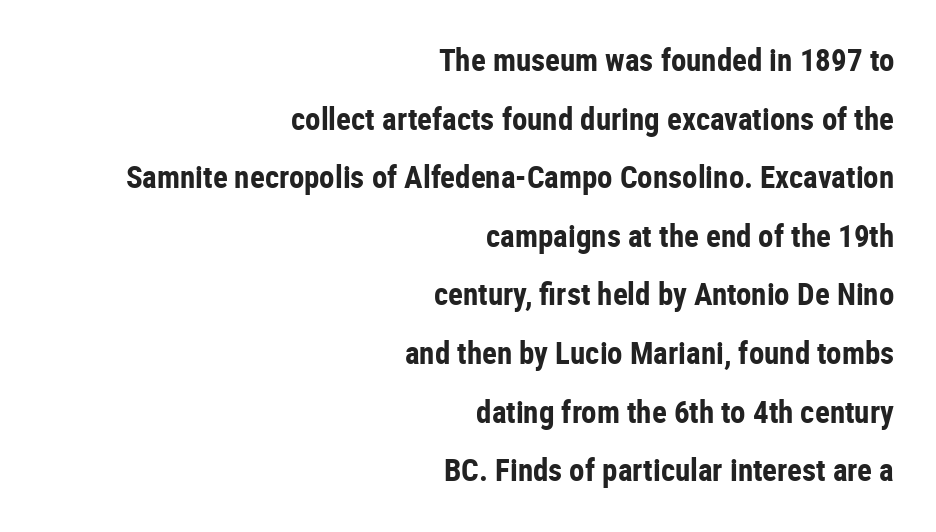
Q: Is the text bold? A: Yes.
Q: Is the text italic (slanted)? A: No, it is upright.
Q: Is the typeface a serif or a sans-serif typeface? A: Sans-serif.
Q: Is the text underlined? A: No.
Q: How is the paragraph aligned? A: Right-aligned.
Q: Is the spacing between letters normal or unusually wide? A: Normal.
Q: Width (condensed, normal, or wide)? A: Condensed.
Q: Stroke contrast? A: Low.
Q: x-height? A: Medium.
Q: Monospaced? A: No.
